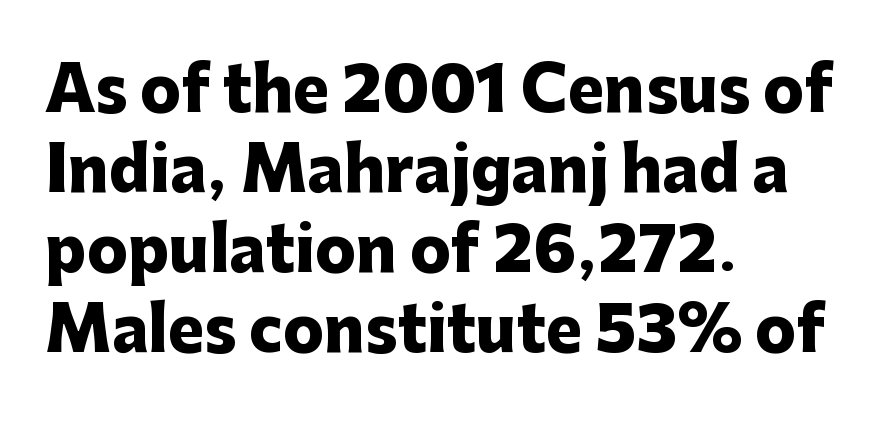
Q: Is the text bold? A: Yes.
Q: Is the text italic (slanted)? A: No, it is upright.
Q: Is the typeface a serif or a sans-serif typeface? A: Sans-serif.
Q: Is the text underlined? A: No.
Q: How is the paragraph aligned? A: Left-aligned.
Q: Is the spacing between letters normal or unusually wide? A: Normal.
Q: Is the spacing between lines tight, normal or loose? A: Normal.
Q: Width (condensed, normal, or wide)? A: Normal.
Q: Stroke contrast? A: Low.
Q: x-height? A: Medium.
Q: Monospaced? A: No.
